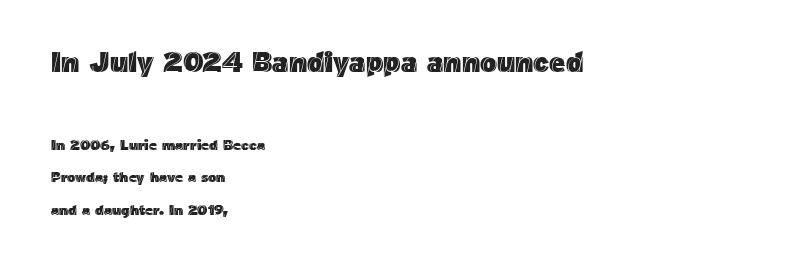
Q: Is the text italic (slanted)? A: No, it is upright.
Q: Is the text underlined? A: No.
Q: How is the paragraph aligned? A: Left-aligned.
Q: Is the spacing between letters normal or unusually wide? A: Normal.
Q: Is the spacing between lines tight, normal or loose? A: Loose.
Q: Which block of text is set in a larger size, the first (top) or the second (bottom)? A: The first (top) one.
Q: Width (condensed, normal, or wide)? A: Normal.
Q: x-height? A: Medium.
Q: Monospaced? A: No.
